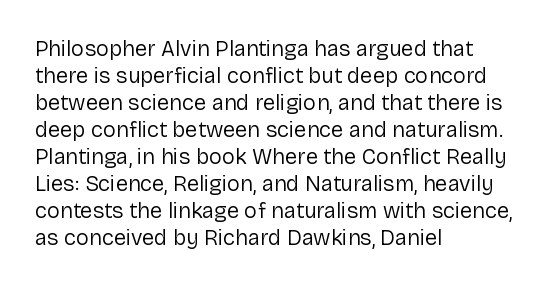
Beneath every word, the page is bare. The lettering holds an erect, upright posture throughout. Caption: face not bold, strokes unweighted. The gaps between neighbouring characters are ordinary and unremarkable.
